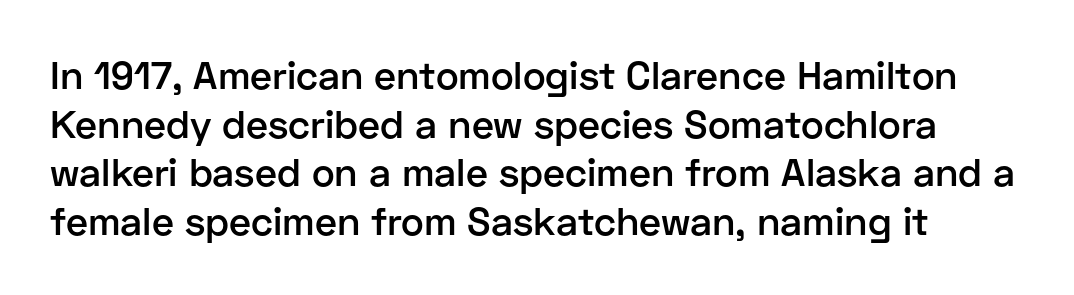
Unmarked baselines from the first word to the last. The rendering uses natural spacing where letterforms have individual widths. The typography opts for an upright posture over an oblique one. Does the type have serifs? No, each stem ends abruptly.
